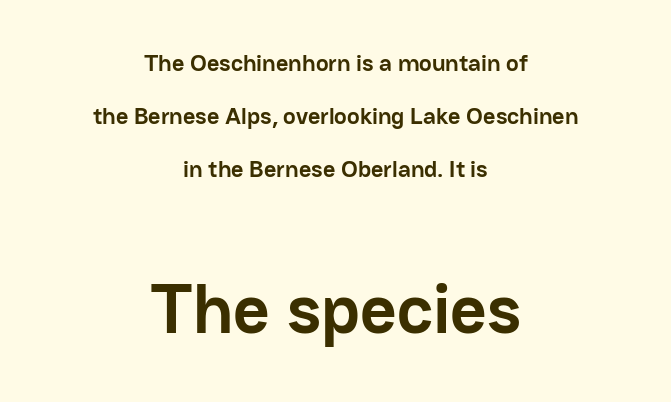
The image shows 71 px semibold sans-serif type, upright; set centered, loose line spacing (2.2x), normal letter spacing, not underlined; the second (bottom) block is 2.96x larger; low stroke contrast and a medium x-height.
